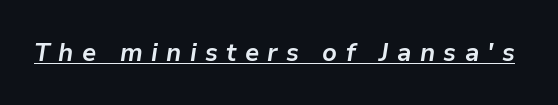
Q: Is the text bold? A: Yes.
Q: Is the text italic (slanted)? A: Yes, it leans right by about 9 degrees.
Q: Is the text underlined? A: Yes.
Q: Is the spacing between letters normal or unusually wide? A: Unusually wide.
